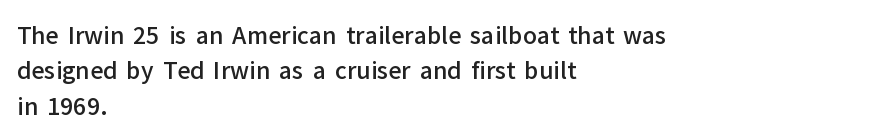
The image shows 23 px text type, upright; set left-aligned, normal line spacing (1.54x), normal letter spacing, not underlined.
